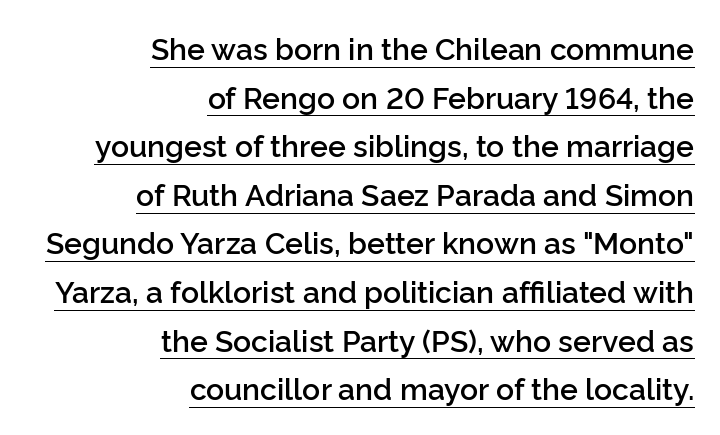
These lines are rendered in a variable-pitch font. The glyphs have the mass of a demibold cut, below bold. What kind of face is this? One without serifs — a sans. The face used here appears with an underline applied.
